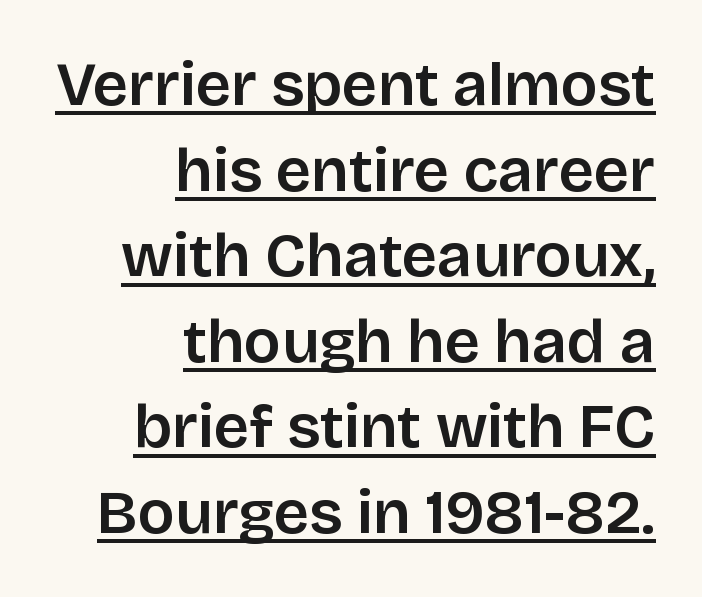
{"serif": "no", "italic": "no", "bold": "semi", "weight": "semibold", "width": "normal", "stroke_contrast": "low", "x_height": "large", "monospaced": "no", "underline": "yes", "align": "right", "line_spacing": "normal", "line_spacing_ratio": 1.38, "letter_spacing": "normal", "letter_spacing_em": 0.0, "glyph_px": 62}
